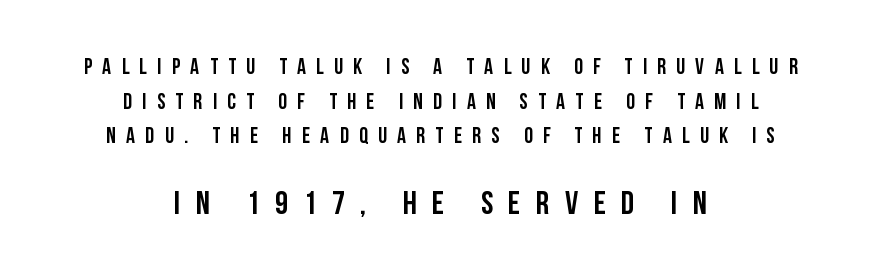
Q: Is the text italic (slanted)? A: No, it is upright.
Q: Is the typeface a serif or a sans-serif typeface? A: Sans-serif.
Q: Is the text underlined? A: No.
Q: How is the paragraph aligned? A: Centered.
Q: Is the spacing between letters normal or unusually wide? A: Unusually wide.
Q: Is the spacing between lines tight, normal or loose? A: Normal.
Q: Which block of text is set in a larger size, the first (top) or the second (bottom)? A: The second (bottom) one.
Q: Width (condensed, normal, or wide)? A: Condensed.
Q: Stroke contrast? A: Low.
Q: x-height? A: Large.
Q: Monospaced? A: No.
